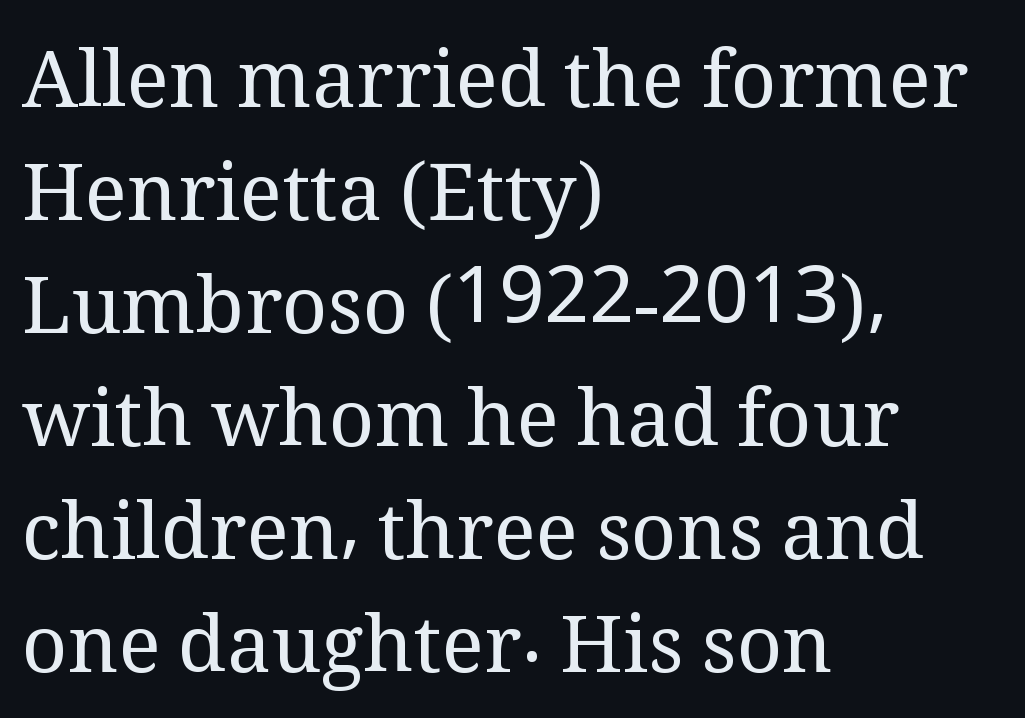
Q: Is the text bold? A: No.
Q: Is the text italic (slanted)? A: No, it is upright.
Q: Is the typeface a serif or a sans-serif typeface? A: Serif.
Q: Is the text underlined? A: No.
Q: How is the paragraph aligned? A: Left-aligned.
Q: Is the spacing between letters normal or unusually wide? A: Normal.
Q: Is the spacing between lines tight, normal or loose? A: Normal.
Q: Width (condensed, normal, or wide)? A: Normal.
Q: Stroke contrast? A: Medium.
Q: x-height? A: Medium.
Q: Monospaced? A: No.
